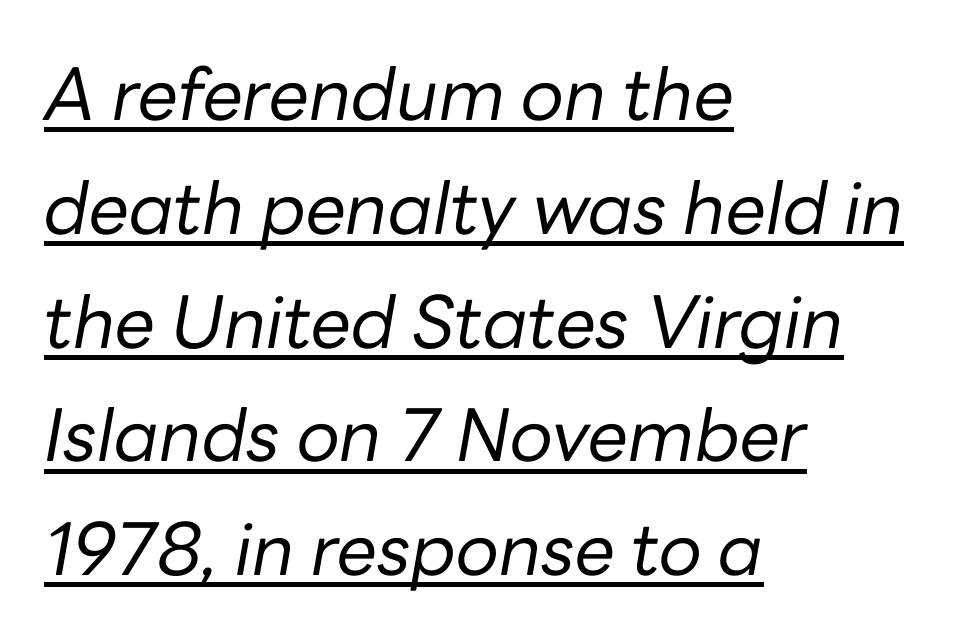
Do the characters align in a grid? No, the font is proportional. No heavy texture on the line: the type isn't bold. The line-height multiplier appears to be the usual default. Characters are canted at an angle relative to the baseline's perpendicular. Teacher's note: observe the even left margin — that is flush-left alignment.
